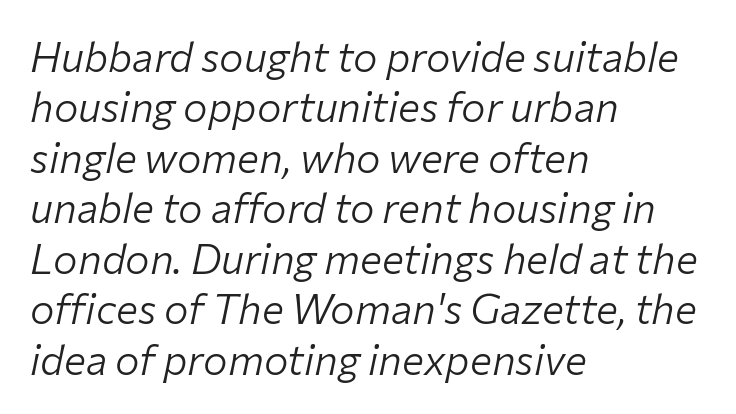
The image shows 41 px light type, italic (leaning right); set left-aligned, line spacing 1.23x, normal letter spacing, not underlined; low stroke contrast and a medium x-height.
